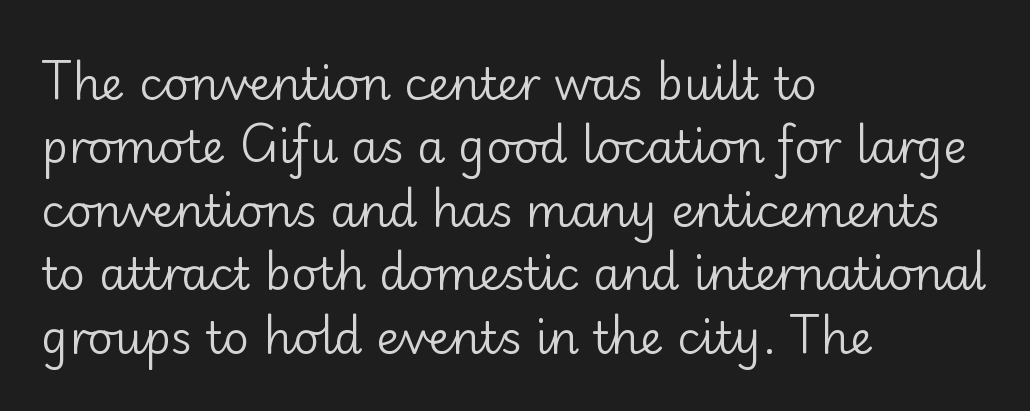
If you drew a ruler down the left edge, every line would touch it. In terms of leading, this rendering sits right in the middle. Posture: vertical. The characters display no serif detailing; their extremities are plain. The letters sit at their default tracking, neither squeezed nor spread.
